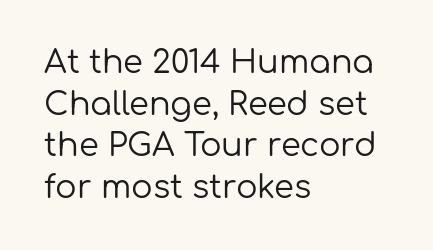
Look at the bottom of the vertical strokes: they stop flat, with no serifs. Proportional: the letters do not fall into vertical columns. Bare-footed words on every line. The lines in this sample share a left origin and differ only in where they stop. Weight: regular or lighter. This is roman type, the default non-slanted kind.
